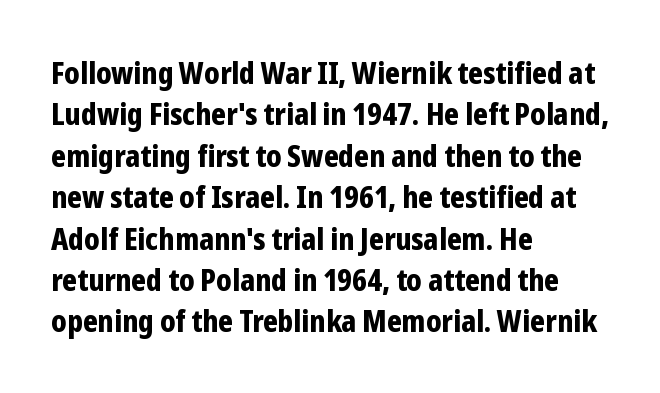
Bare-footed words on every line. Thick stems and heavy bowls — unmistakably bold. Unlike italic type, these characters show no tilt at all. Looks like regular typesetting: each glyph gets only the width it needs.
